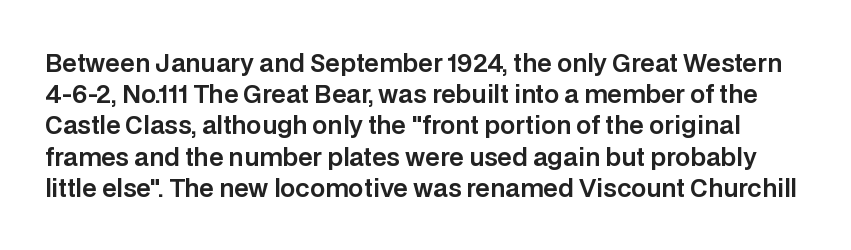
{"italic": "no", "underline": "no", "line_spacing": "normal", "line_spacing_ratio": 1.3, "letter_spacing": "normal", "letter_spacing_em": 0.0, "glyph_px": 24}
